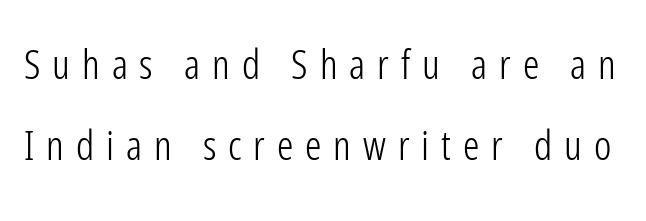
{"serif": "no", "italic": "no", "bold": "no", "weight": "light", "width": "condensed", "stroke_contrast": "low", "x_height": "medium", "monospaced": "no", "underline": "no", "line_spacing": "loose", "line_spacing_ratio": 1.98, "letter_spacing": "wide", "letter_spacing_em": 0.29, "glyph_px": 41}
